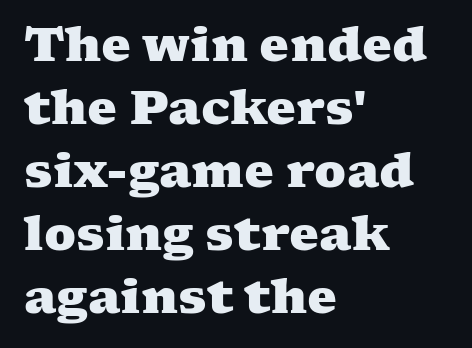
{"serif": "yes", "bold": "yes", "weight": "heavy", "width": "wide", "stroke_contrast": "medium", "x_height": "medium", "monospaced": "no", "underline": "no", "align": "left", "line_spacing": "normal", "line_spacing_ratio": 1.34, "letter_spacing": "normal", "letter_spacing_em": 0.0, "glyph_px": 47}
